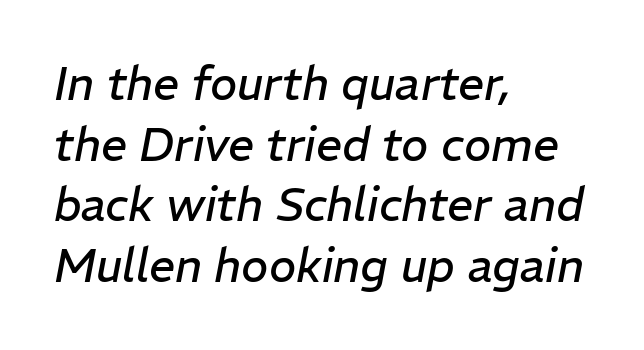
{"italic": "yes", "lean": "right", "slant_degrees": 11, "bold": "no", "weight": "regular", "width": "normal", "stroke_contrast": "low", "x_height": "medium", "monospaced": "no", "underline": "no", "align": "left", "line_spacing": "normal", "line_spacing_ratio": 1.32, "letter_spacing": "normal", "letter_spacing_em": 0.0, "glyph_px": 46}
